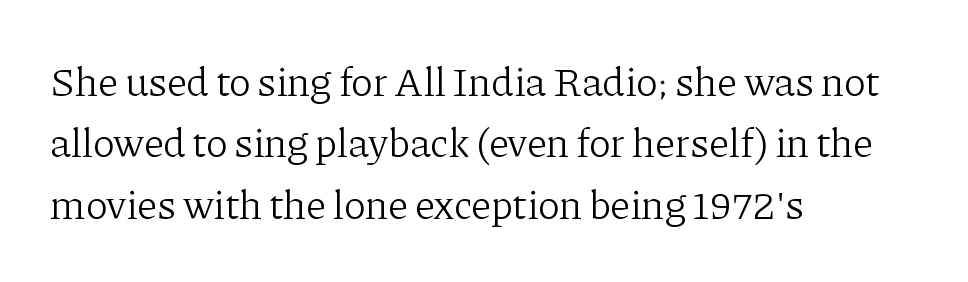
The specimen reads as upright at a glance. Each word holds together tightly as a unit, with standard inter-letter gaps. The typesetting does not lean heavy: it is not bold. The typeface chosen for these lines features serifs. Whoever set this chose a conventional vertical rhythm. Each letter keeps its own natural width here, so spacing adapts to shape.
